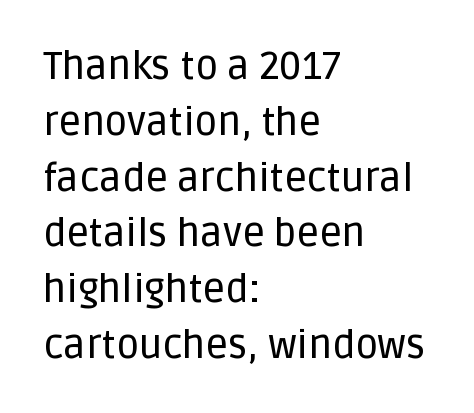
{"serif": "no", "italic": "no", "width": "normal", "stroke_contrast": "low", "x_height": "large", "monospaced": "no", "underline": "no", "align": "left", "line_spacing": "normal", "line_spacing_ratio": 1.43, "letter_spacing": "normal", "letter_spacing_em": 0.0, "glyph_px": 39}
